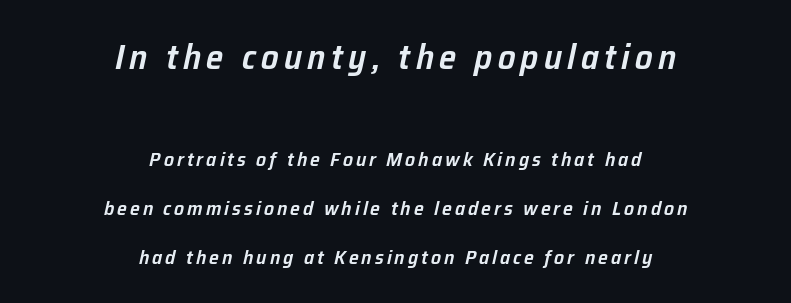
The block of text is sparse from top to bottom, with ample space between rows. Neither beginnings nor endings align; midpoints do. Descenders hang freely into open space. Spacing verdict: proportional, widths tailored to each character. Every character sits at an angle, as italics do.
